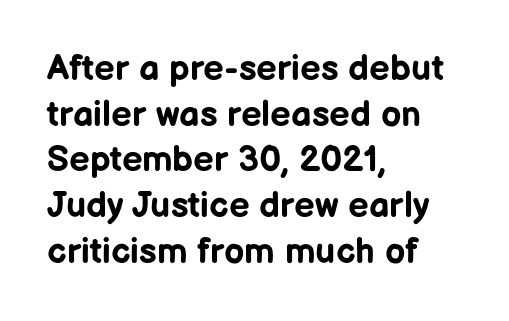
Look at the tracking — it's just the regular setting, nothing added. The glyphs are unaccompanied by any horizontal stroke below them. These lines are rendered in a variable-pitch font. The passage is arranged the way most books set body copy — flush left. Posture: straight, roman, zero tilt.
